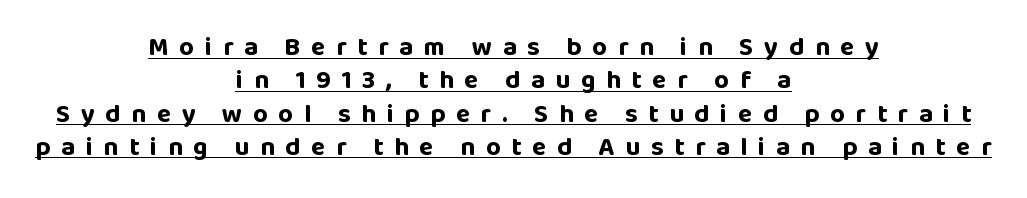
Q: Is the text bold? A: Yes.
Q: Is the text italic (slanted)? A: No, it is upright.
Q: Is the text underlined? A: Yes.
Q: How is the paragraph aligned? A: Centered.
Q: Is the spacing between letters normal or unusually wide? A: Unusually wide.
Q: Is the spacing between lines tight, normal or loose? A: Normal.
